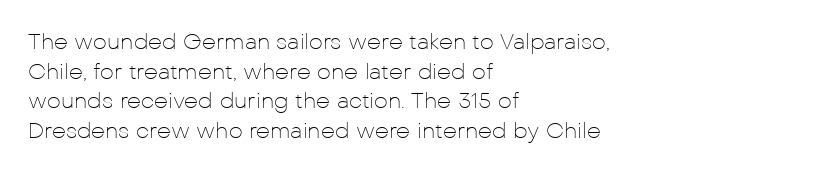
Unmarked baselines from the first word to the last. The designer left line spacing at the default. The rendering anchors every line to the left-hand side. The gaps between neighbouring characters are ordinary and unremarkable. The type sits square on the baseline with zero lean.
